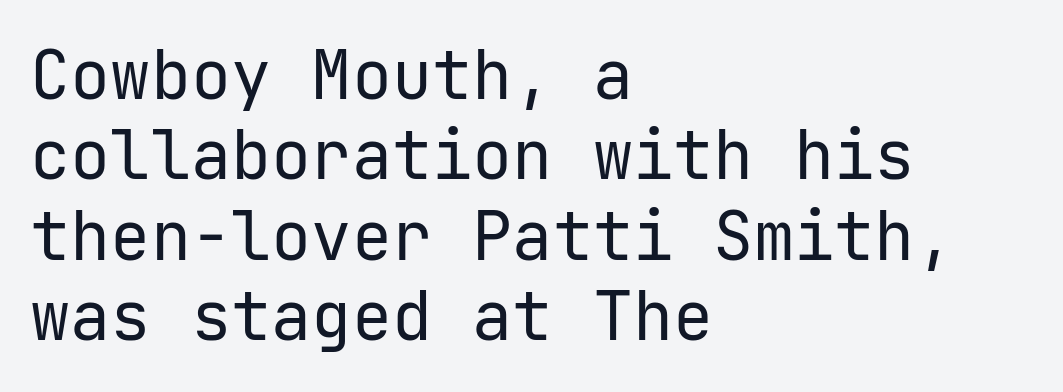
The image shows 67 px regular-weight sans-serif type, upright; set left-aligned, line spacing 1.2x, normal letter spacing, not underlined; low stroke contrast and a medium x-height.
